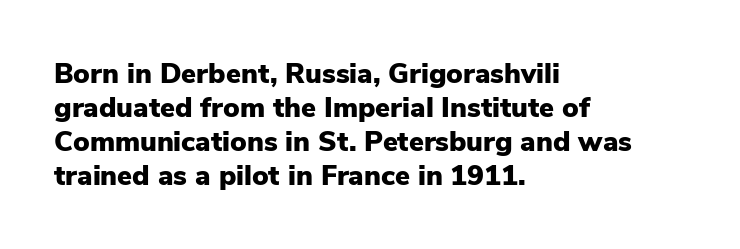
{"serif": "no", "italic": "no", "bold": "yes", "weight": "heavy", "width": "normal", "stroke_contrast": "low", "x_height": "medium", "monospaced": "no", "underline": "no", "align": "left", "line_spacing_ratio": 1.21, "letter_spacing": "normal", "letter_spacing_em": 0.0, "glyph_px": 28}
